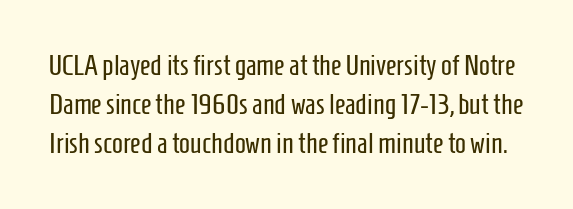
The image shows 29 px regular-weight, condensed sans-serif type, upright; set normal line spacing (1.35x), normal letter spacing, not underlined; low stroke contrast and a medium x-height.
